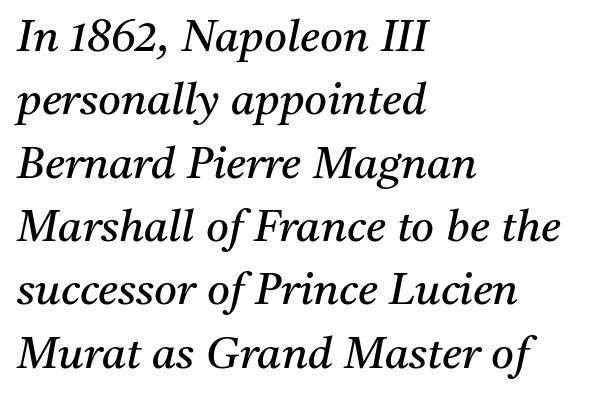
{"serif": "yes", "italic": "yes", "lean": "right", "slant_degrees": 11, "bold": "no", "weight": "regular", "width": "normal", "stroke_contrast": "medium", "x_height": "medium", "monospaced": "no", "underline": "no", "align": "left", "line_spacing": "normal", "line_spacing_ratio": 1.44, "letter_spacing": "normal", "letter_spacing_em": 0.0, "glyph_px": 44}
